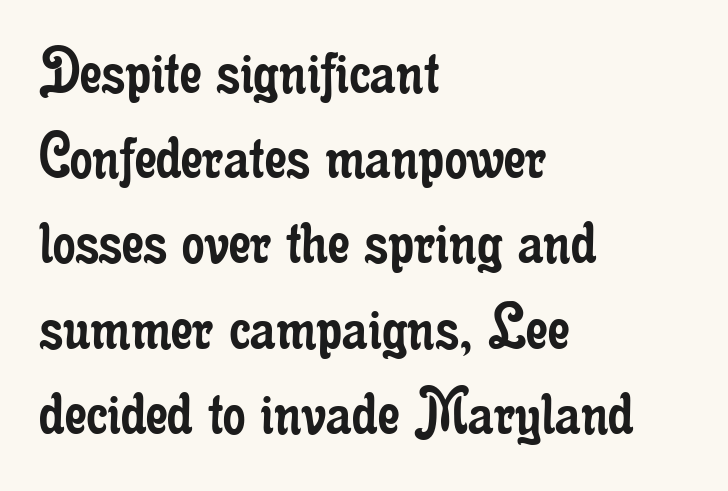
Casual observation: everything's shoved over to the left. The rendering uses natural spacing where letterforms have individual widths. Heft: none added — not bold. No extra tracking has been applied to these lines. The strip under each line holds only bare page.
